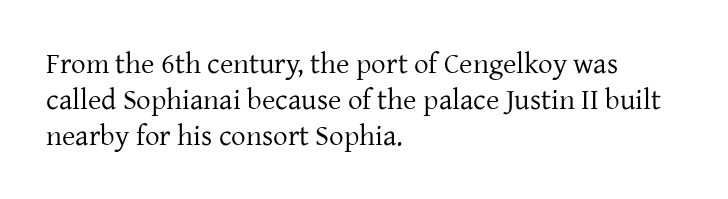
{"serif": "yes", "italic": "no", "bold": "no", "weight": "regular", "width": "normal", "stroke_contrast": "low", "x_height": "medium", "monospaced": "no", "underline": "no", "align": "left", "line_spacing_ratio": 1.24, "letter_spacing": "normal", "letter_spacing_em": 0.0, "glyph_px": 29}
